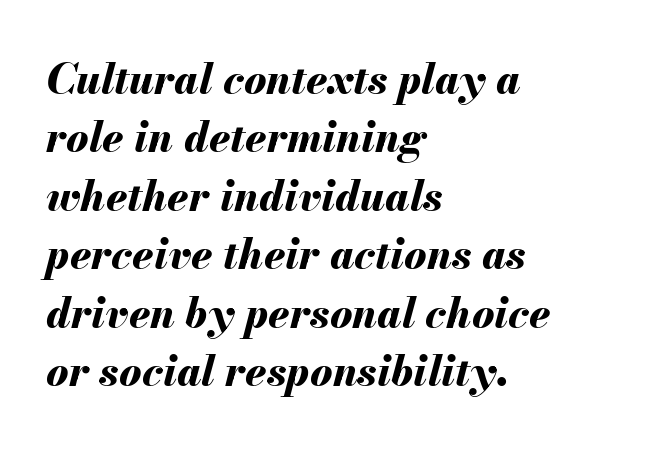
{"italic": "yes", "lean": "right", "slant_degrees": 13, "bold": "yes", "weight": "bold", "width": "normal", "stroke_contrast": "medium", "x_height": "small", "monospaced": "no", "underline": "no", "align": "left", "line_spacing": "normal", "line_spacing_ratio": 1.39, "letter_spacing": "normal", "letter_spacing_em": 0.0, "glyph_px": 42}
